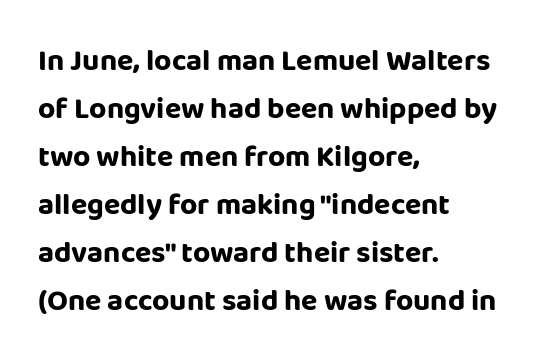
{"serif": "no", "italic": "no", "bold": "yes", "weight": "bold", "width": "normal", "stroke_contrast": "low", "x_height": "large", "monospaced": "no", "underline": "no", "align": "left", "line_spacing": "normal", "line_spacing_ratio": 1.6, "letter_spacing": "normal", "letter_spacing_em": 0.0, "glyph_px": 30}
